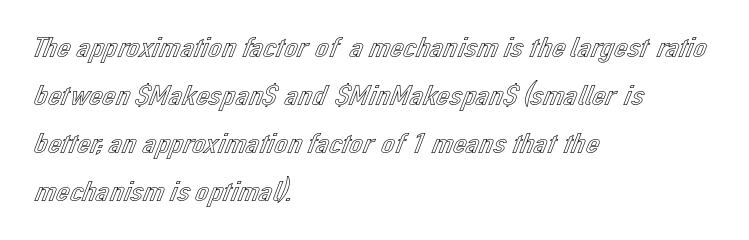
Q: Is the text italic (slanted)? A: Yes.
Q: Is the text underlined? A: No.
Q: How is the paragraph aligned? A: Left-aligned.
Q: Is the spacing between letters normal or unusually wide? A: Normal.
Q: Is the spacing between lines tight, normal or loose? A: Normal.
Q: Width (condensed, normal, or wide)? A: Normal.
Q: x-height? A: Medium.
Q: Monospaced? A: No.
